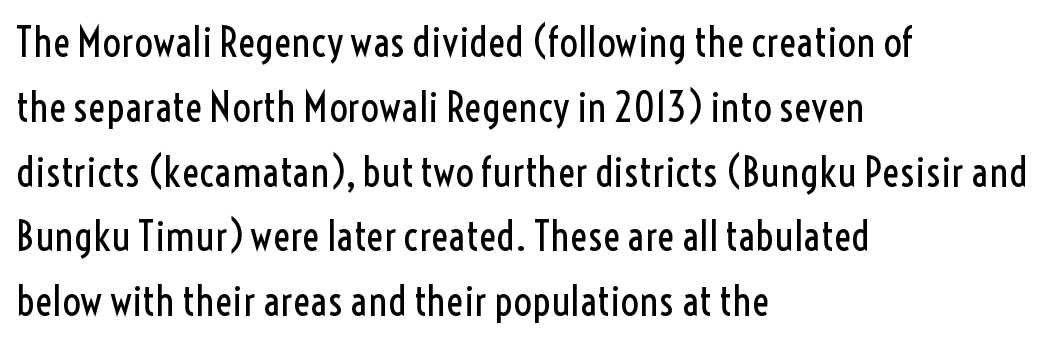
The image shows 41 px regular-weight, condensed sans-serif type, upright; set left-aligned, normal line spacing (1.58x), normal letter spacing, not underlined; a medium x-height.
